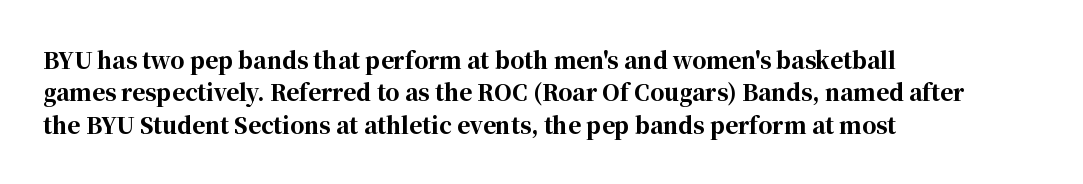
The image shows 22 px bold type, upright; set left-aligned, normal line spacing (1.47x), normal letter spacing, not underlined.
